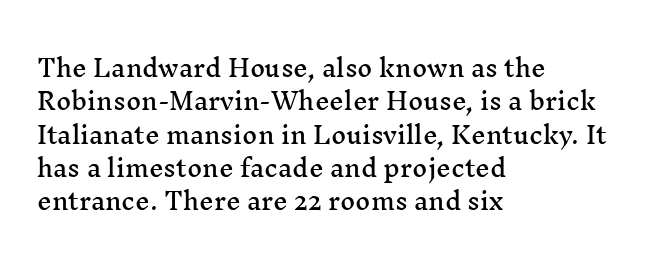
The rendering uses a moderate line-height, typical for paragraphs. These lines were composed using upright roman letters. The gaps between neighbouring characters are ordinary and unremarkable. Has an underline been added? It has not. Line starts are locked; line ends wander.
